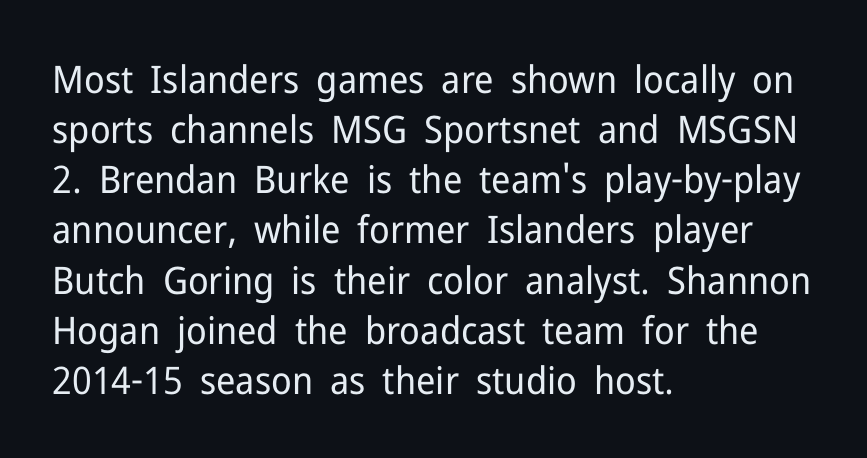
Q: Is the text bold? A: No.
Q: Is the text italic (slanted)? A: No, it is upright.
Q: Is the typeface a serif or a sans-serif typeface? A: Sans-serif.
Q: Is the text underlined? A: No.
Q: How is the paragraph aligned? A: Left-aligned.
Q: Is the spacing between letters normal or unusually wide? A: Normal.
Q: Is the spacing between lines tight, normal or loose? A: Normal.
Q: Width (condensed, normal, or wide)? A: Normal.
Q: Stroke contrast? A: Low.
Q: x-height? A: Medium.
Q: Monospaced? A: No.
